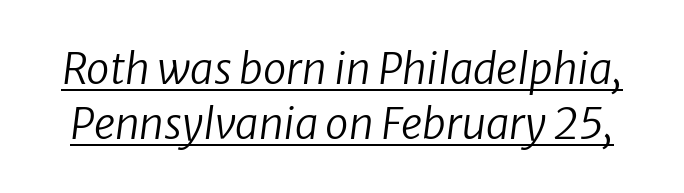
Stroke thickness stays within the range of a standard reading face or lighter. Here the designer chose a conventional face with non-uniform glyph widths. Leading: standard. Words appear dense and cohesive because spacing is normal. Glance below the letters and you will spot a drawn line.
